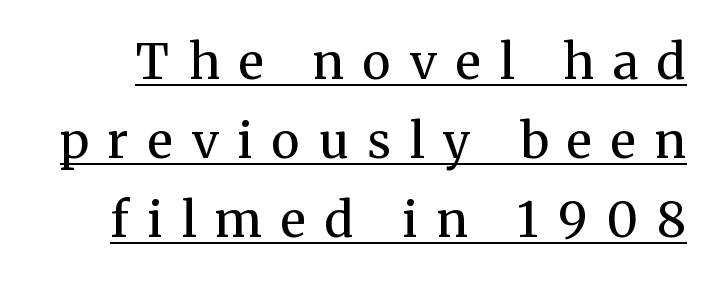
Observe the wide spacing: letters keep a clear distance from each other. Does the lettering tilt? It doesn't — this is upright. These glyphs show unthickened strokes, regular width or finer. Is this a sans? No — the strokes have serifs.
